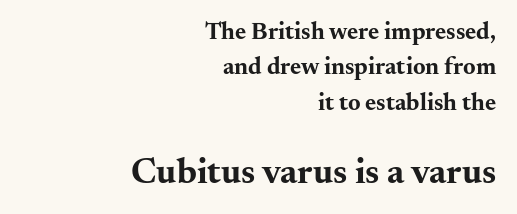
{"serif": "yes", "italic": "no", "bold": "yes", "weight": "bold", "width": "wide", "stroke_contrast": "medium", "x_height": "small", "monospaced": "no", "underline": "no", "align": "right", "line_spacing": "normal", "line_spacing_ratio": 1.47, "letter_spacing": "normal", "letter_spacing_em": 0.0, "larger_block": "second", "size_ratio": 1.5, "glyph_px": 36}
